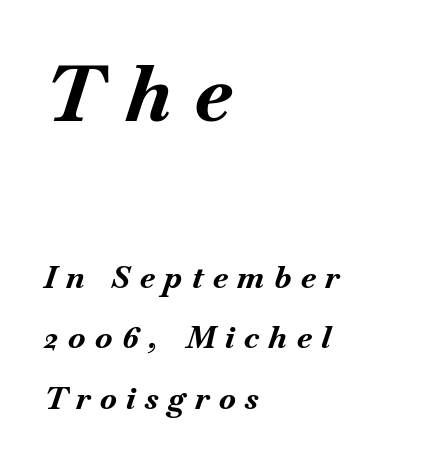
Q: Is the text bold? A: Yes.
Q: Is the text italic (slanted)? A: Yes, it leans right by about 18 degrees.
Q: Is the text underlined? A: No.
Q: How is the paragraph aligned? A: Left-aligned.
Q: Is the spacing between letters normal or unusually wide? A: Unusually wide.
Q: Is the spacing between lines tight, normal or loose? A: Loose.
Q: Which block of text is set in a larger size, the first (top) or the second (bottom)? A: The first (top) one.
Q: Width (condensed, normal, or wide)? A: Normal.
Q: Stroke contrast? A: Medium.
Q: x-height? A: Small.
Q: Monospaced? A: No.
